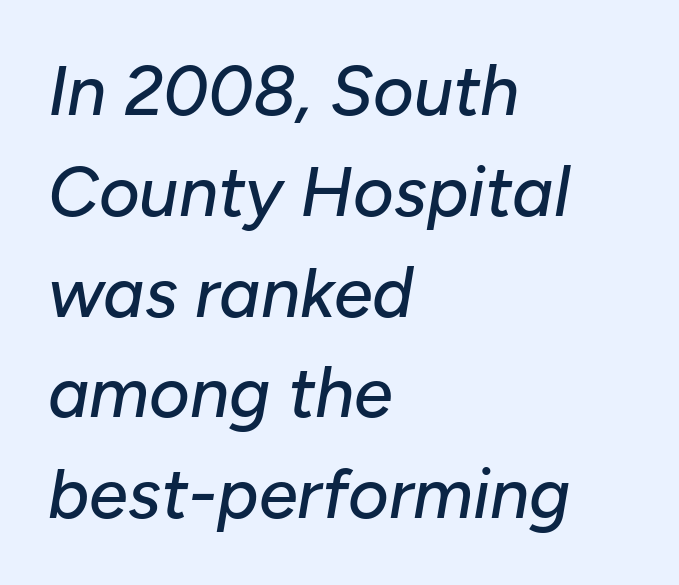
Line beginnings align vertically; line endings do not. The font's italic variant was chosen for this text. The block of text has a typical density, with ordinary space between rows. Has an underline been added? It has not. A typesetter would call this zero additional tracking.
